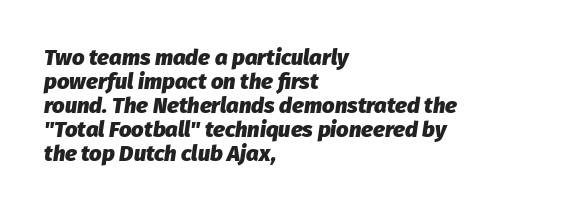
{"italic": "yes", "lean": "right", "slant_degrees": 8, "bold": "yes", "underline": "no", "align": "left", "line_spacing": "tight", "line_spacing_ratio": 1.09, "letter_spacing": "normal", "letter_spacing_em": 0.0, "glyph_px": 22}
